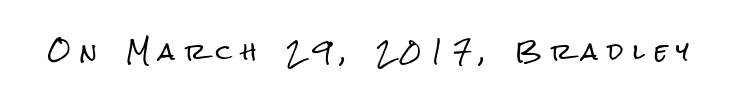
Q: Is the text italic (slanted)? A: No, it is upright.
Q: Is the text underlined? A: No.
Q: Is the spacing between letters normal or unusually wide? A: Unusually wide.
